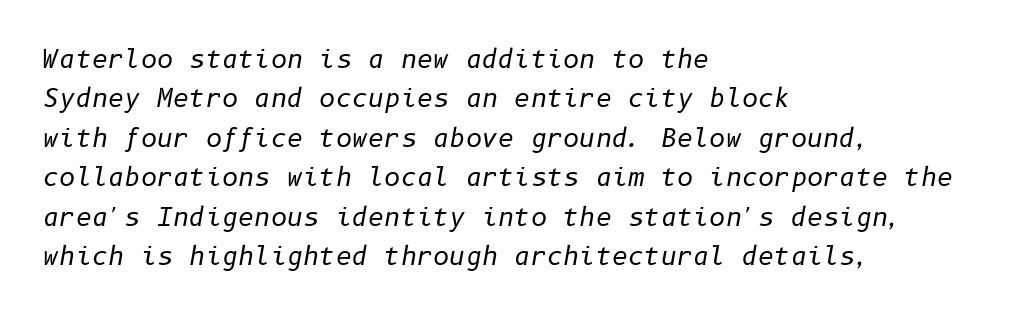
The image shows 25 px text type, italic (leaning right); set left-aligned, normal line spacing (1.58x), normal letter spacing, not underlined.
